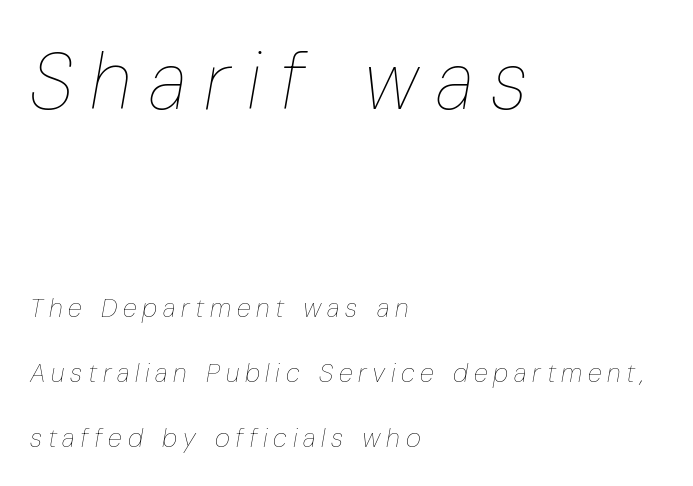
The image shows 79 px thin, condensed type, italic (leaning right); set left-aligned, loose line spacing (2.5x), unusually wide letter spacing (+0.22 em), not underlined; the first (top) block is 3.04x larger; low stroke contrast and a medium x-height.
